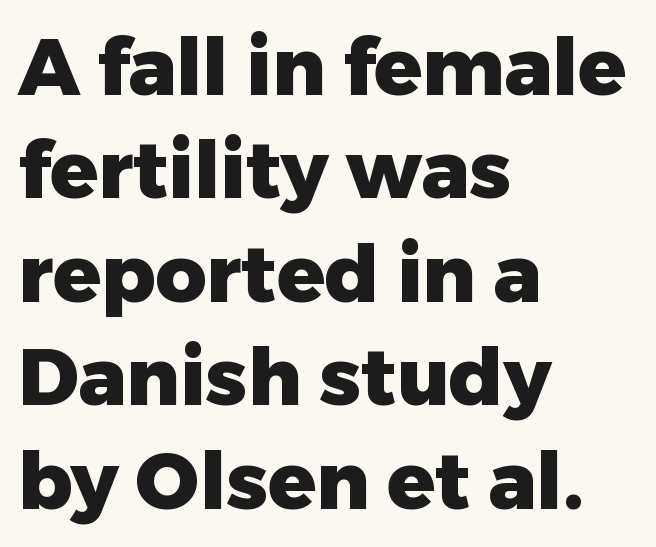
Unlike italic type, these characters show no tilt at all. Any mark beneath the type? The region is blank. Is the type bold? Yes — the strokes are clearly thick and heavy. In terms of letterform style, serifs are entirely absent.
